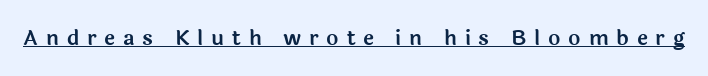
{"italic": "no", "underline": "yes", "letter_spacing": "wide", "letter_spacing_em": 0.37, "glyph_px": 21}
